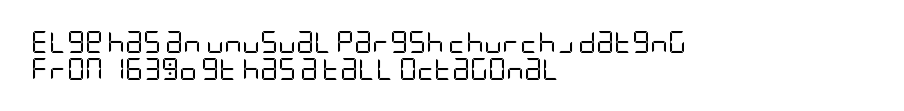
Q: Is the text bold? A: No.
Q: Is the text italic (slanted)? A: No, it is upright.
Q: Is the text underlined? A: No.
Q: How is the paragraph aligned? A: Left-aligned.
Q: Is the spacing between letters normal or unusually wide? A: Normal.
